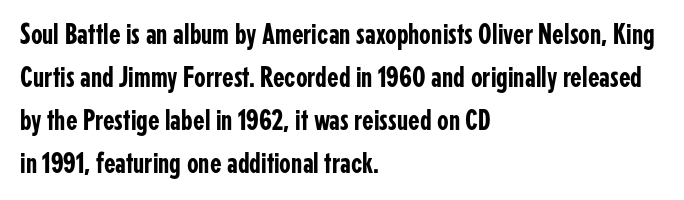
{"serif": "no", "italic": "no", "width": "condensed", "stroke_contrast": "low", "x_height": "medium", "monospaced": "no", "underline": "no", "align": "left", "line_spacing": "normal", "line_spacing_ratio": 1.43, "letter_spacing": "normal", "letter_spacing_em": 0.0, "glyph_px": 30}
